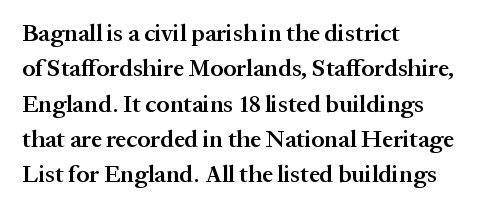
The image shows 24 px text type, upright; set left-aligned, normal line spacing (1.47x), normal letter spacing, not underlined.
